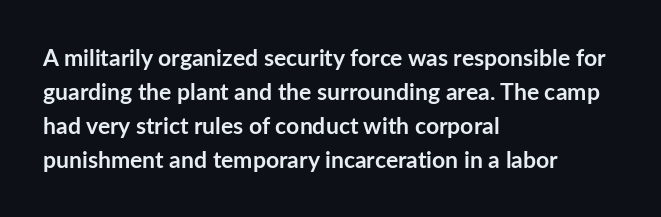
Q: Is the text bold? A: Yes.
Q: Is the text italic (slanted)? A: No, it is upright.
Q: Is the text underlined? A: No.
Q: How is the paragraph aligned? A: Left-aligned.
Q: Is the spacing between letters normal or unusually wide? A: Normal.
Q: Is the spacing between lines tight, normal or loose? A: Normal.
